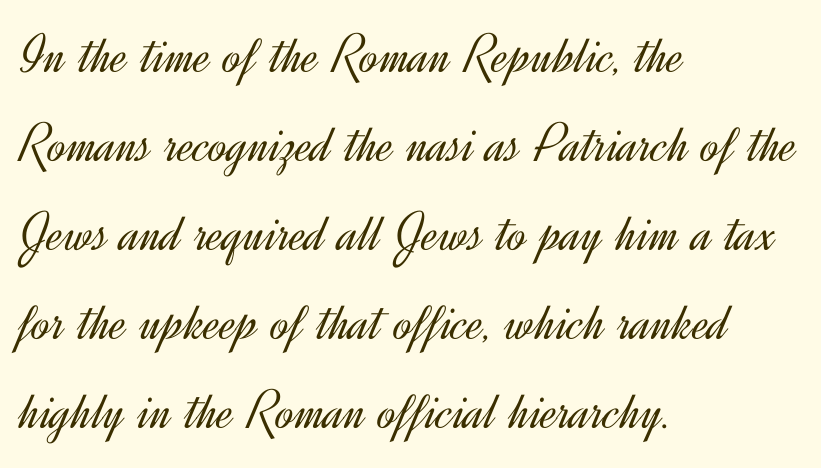
Vertical stems look standard width or narrower in stroke. No feet cap the strokes, marking this as sans-serif type. Line starts are locked; line ends wander. Letter spacing: default. Only glyphs here, with clear space below each row.
